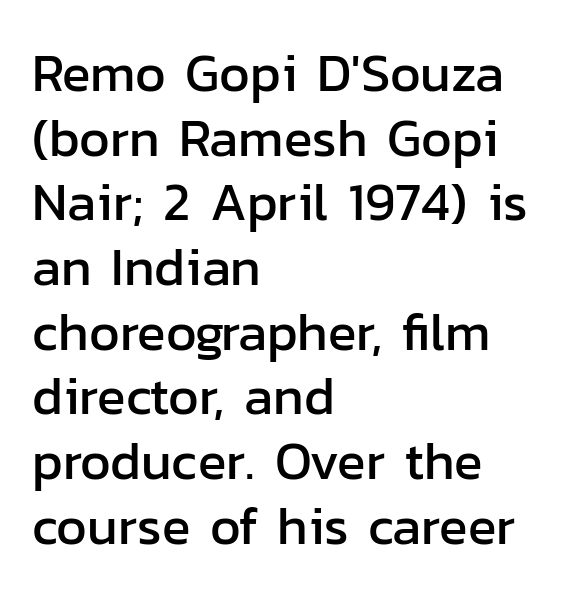
{"serif": "no", "italic": "no", "width": "normal", "stroke_contrast": "low", "x_height": "medium", "monospaced": "no", "underline": "no", "align": "left", "line_spacing_ratio": 1.22, "letter_spacing": "normal", "letter_spacing_em": 0.0, "glyph_px": 53}
